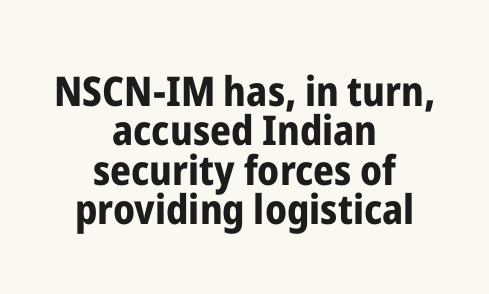
The letterforms sit shoulder to shoulder at normal distance. The zone under the glyphs is completely vacant. The rendering shows plain stroke endings on the letterforms — a sans-serif design. Leading: reduced. The rendering positions every line midway between the sides. A typesetter would call this proportional, since set widths differ per character.
